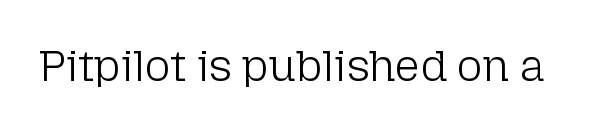
{"serif": "no", "italic": "no", "bold": "no", "weight": "light", "width": "normal", "stroke_contrast": "low", "x_height": "medium", "monospaced": "no", "underline": "no", "letter_spacing": "normal", "letter_spacing_em": 0.0, "glyph_px": 44}
